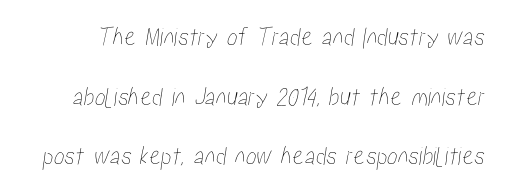
{"underline": "no", "line_spacing": "loose", "line_spacing_ratio": 2.21, "letter_spacing": "normal", "letter_spacing_em": 0.0, "glyph_px": 27}
